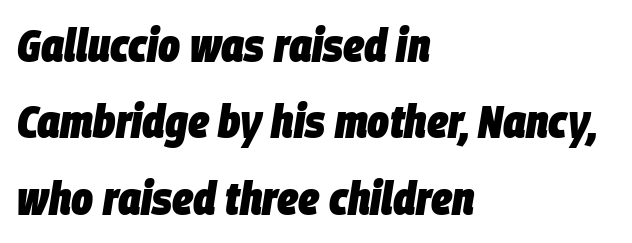
Q: Is the text bold? A: Yes.
Q: Is the text italic (slanted)? A: Yes, it leans right by about 9 degrees.
Q: Is the text underlined? A: No.
Q: How is the paragraph aligned? A: Left-aligned.
Q: Is the spacing between letters normal or unusually wide? A: Normal.
Q: Is the spacing between lines tight, normal or loose? A: Normal.
Q: Width (condensed, normal, or wide)? A: Condensed.
Q: Stroke contrast? A: Low.
Q: x-height? A: Large.
Q: Monospaced? A: No.
